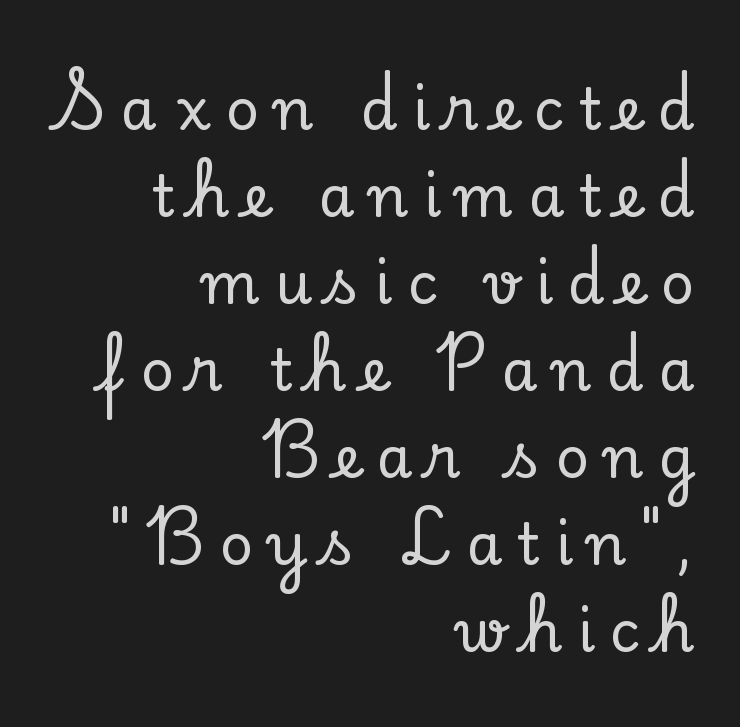
{"serif": "yes", "italic": "no", "width": "normal", "stroke_contrast": "low", "x_height": "small", "monospaced": "no", "underline": "no", "align": "right", "line_spacing": "normal", "line_spacing_ratio": 1.5, "letter_spacing": "wide", "letter_spacing_em": 0.26, "glyph_px": 58}
